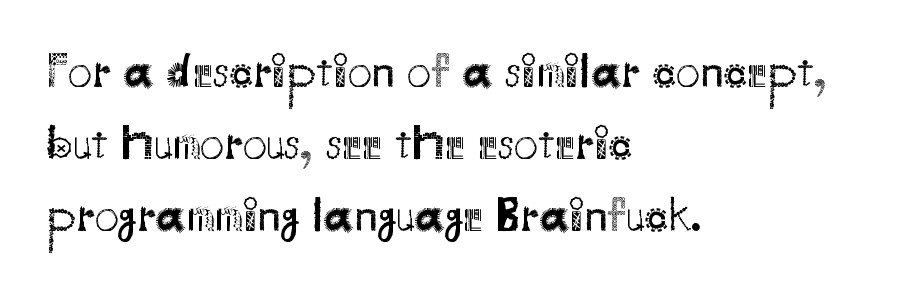
Stroke mass is kept to a normal reading level or below. This rendering leaves character spacing at its baseline value. A typesetter would call this leading conventional body-copy spacing. The passage shown is typed in a proportional face where columns would drift. Stroke terminals: plain, sans-serif.
